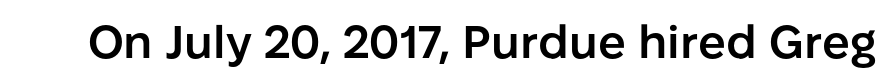
Q: Is the text bold? A: Semi-bold.
Q: Is the text italic (slanted)? A: No, it is upright.
Q: Is the typeface a serif or a sans-serif typeface? A: Sans-serif.
Q: Is the text underlined? A: No.
Q: Is the spacing between letters normal or unusually wide? A: Normal.
Q: Width (condensed, normal, or wide)? A: Normal.
Q: Stroke contrast? A: Low.
Q: x-height? A: Medium.
Q: Monospaced? A: No.
